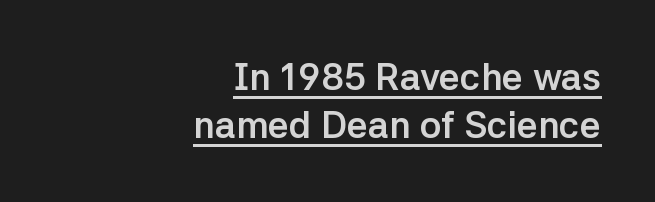
The face used here is rendered with its standard letterfit. Vertical spacing — default. Serifs: no, the terminals of the letterforms are clean. This is the regular roman posture of the typeface. Looks like regular typesetting: each glyph gets only the width it needs.
